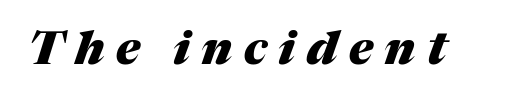
Q: Is the text bold? A: Yes.
Q: Is the text italic (slanted)? A: Yes, it leans right by about 17 degrees.
Q: Is the text underlined? A: No.
Q: Is the spacing between letters normal or unusually wide? A: Unusually wide.
Q: Width (condensed, normal, or wide)? A: Normal.
Q: Stroke contrast? A: Medium.
Q: x-height? A: Medium.
Q: Monospaced? A: No.
